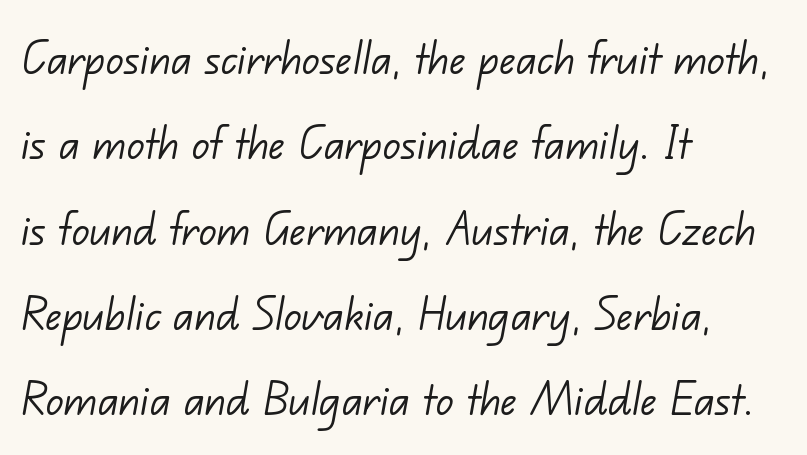
Q: Is the text bold? A: No.
Q: Is the typeface a serif or a sans-serif typeface? A: Sans-serif.
Q: Is the text underlined? A: No.
Q: How is the paragraph aligned? A: Left-aligned.
Q: Is the spacing between letters normal or unusually wide? A: Normal.
Q: Is the spacing between lines tight, normal or loose? A: Normal.
Q: Width (condensed, normal, or wide)? A: Normal.
Q: Stroke contrast? A: Low.
Q: x-height? A: Small.
Q: Monospaced? A: No.
